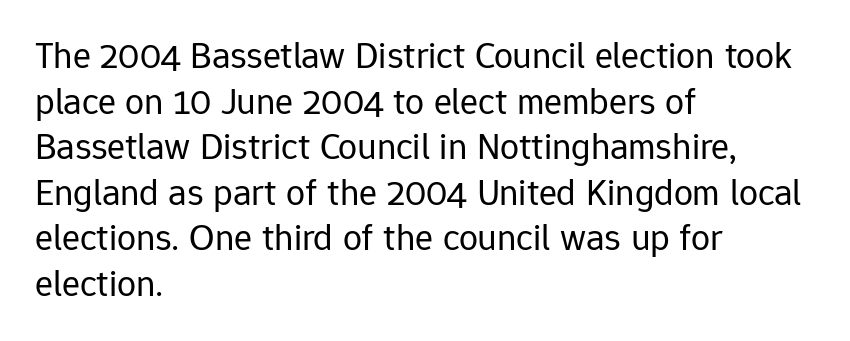
Alignment: flush left. The specimen omits any rule beneath the text block's lines. In terms of posture, this sample is upright. Nothing unusual about the tracking: characters are spaced as the font intends. Varying glyph widths throughout — classic text-font behaviour. Regarding serifs, this sample does without them.
